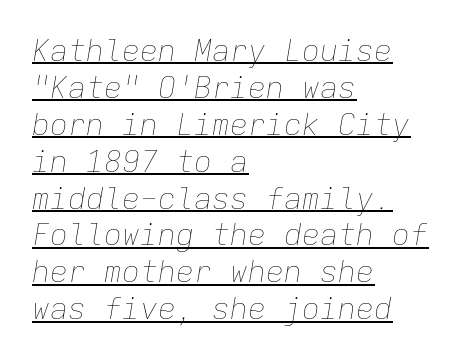
The image shows 30 px thin type, italic (leaning right), monospaced; set left-aligned, line spacing 1.23x, normal letter spacing, underlined; low stroke contrast and a medium x-height.
